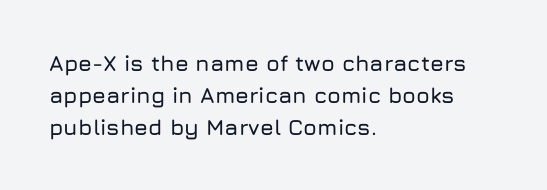
Q: Is the text italic (slanted)? A: No, it is upright.
Q: Is the text underlined? A: No.
Q: How is the paragraph aligned? A: Left-aligned.
Q: Is the spacing between letters normal or unusually wide? A: Normal.
Q: Is the spacing between lines tight, normal or loose? A: Normal.
